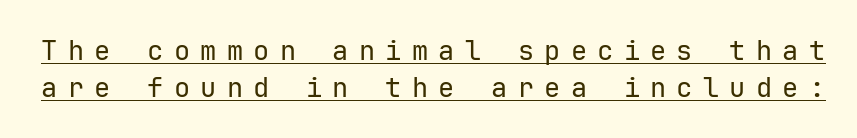
Q: Is the text bold? A: No.
Q: Is the text italic (slanted)? A: No, it is upright.
Q: Is the text underlined? A: Yes.
Q: Is the spacing between letters normal or unusually wide? A: Unusually wide.
Q: Is the spacing between lines tight, normal or loose? A: Normal.
